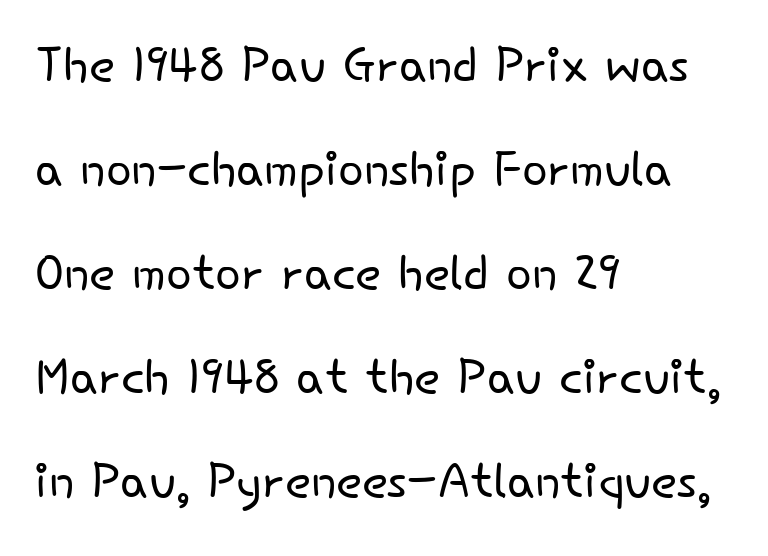
Q: Is the text bold? A: No.
Q: Is the text italic (slanted)? A: No, it is upright.
Q: Is the typeface a serif or a sans-serif typeface? A: Sans-serif.
Q: Is the text underlined? A: No.
Q: How is the paragraph aligned? A: Left-aligned.
Q: Is the spacing between letters normal or unusually wide? A: Normal.
Q: Is the spacing between lines tight, normal or loose? A: Normal.
Q: Width (condensed, normal, or wide)? A: Normal.
Q: Stroke contrast? A: Low.
Q: x-height? A: Small.
Q: Monospaced? A: No.
